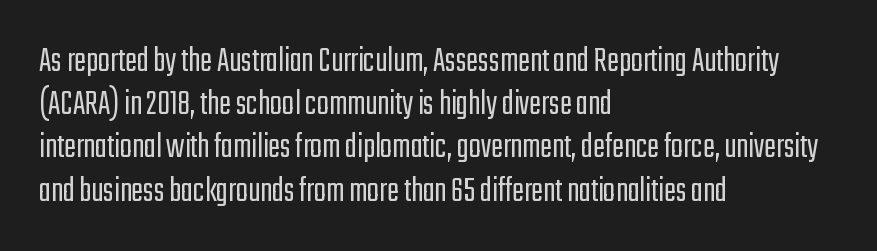
Short and long lines alike share a common starting point at left. Students, note that the glyphs here touch the page at normal intervals. Grotesque or geometric, the face here clearly has no serifs. Weight class: somewhere from thin through regular.
